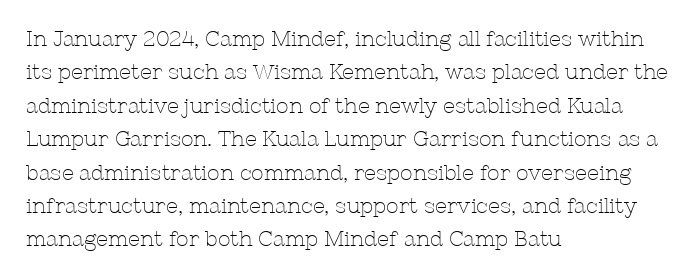
Q: Is the text bold? A: No.
Q: Is the text italic (slanted)? A: No, it is upright.
Q: Is the text underlined? A: No.
Q: How is the paragraph aligned? A: Left-aligned.
Q: Is the spacing between letters normal or unusually wide? A: Normal.
Q: Is the spacing between lines tight, normal or loose? A: Normal.
